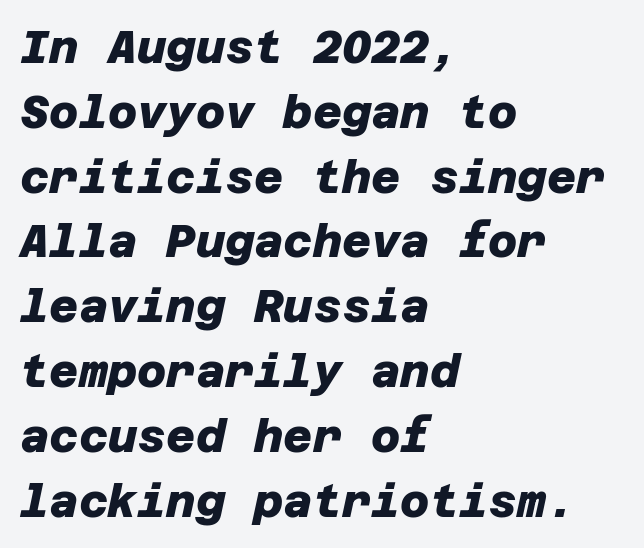
Type style note: lacks serifs. The passage shown is emphatically bold. How are the letters spaced? Ordinarily, with no added tracking. What's the leading like? Ordinary, nothing unusual.
